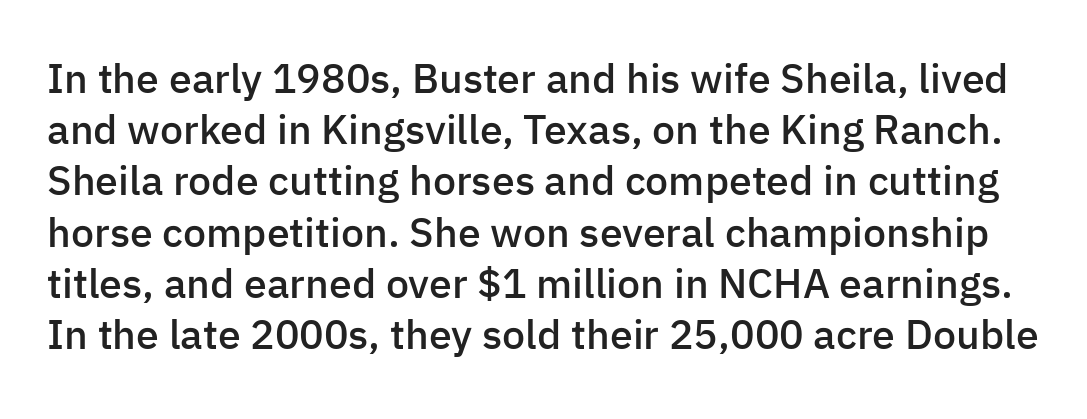
The image shows 41 px semibold sans-serif type, upright; set normal line spacing (1.25x), normal letter spacing, not underlined; low stroke contrast and a medium x-height.
